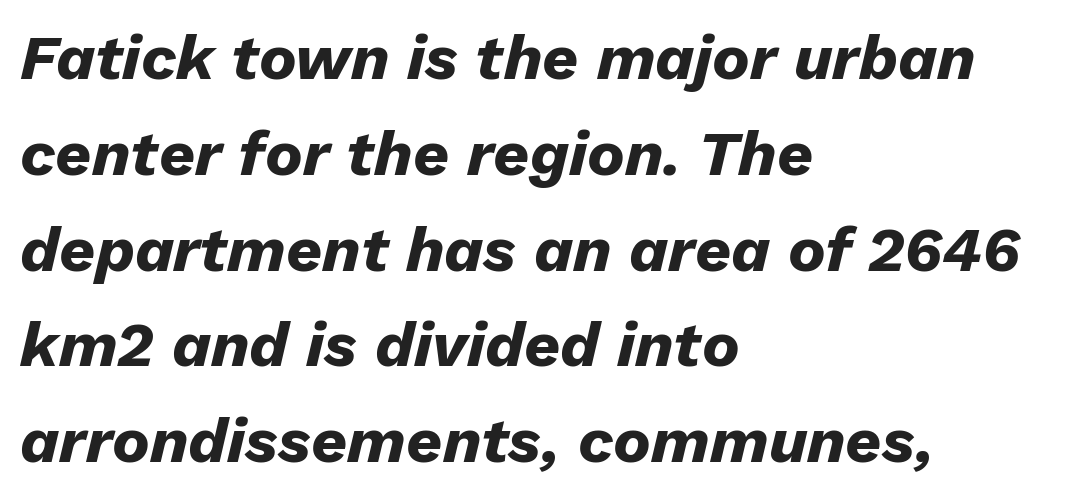
Q: Is the text bold? A: Yes.
Q: Is the text italic (slanted)? A: Yes, it leans right by about 13 degrees.
Q: Is the text underlined? A: No.
Q: How is the paragraph aligned? A: Left-aligned.
Q: Is the spacing between letters normal or unusually wide? A: Normal.
Q: Is the spacing between lines tight, normal or loose? A: Normal.
Q: Width (condensed, normal, or wide)? A: Normal.
Q: Stroke contrast? A: Low.
Q: x-height? A: Medium.
Q: Monospaced? A: No.
